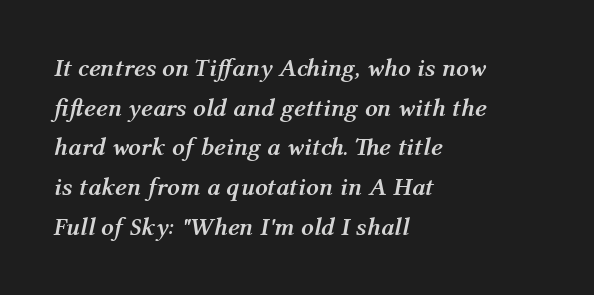
Q: Is the text bold? A: Yes.
Q: Is the text italic (slanted)? A: Yes, it leans right by about 12 degrees.
Q: Is the text underlined? A: No.
Q: How is the paragraph aligned? A: Left-aligned.
Q: Is the spacing between letters normal or unusually wide? A: Normal.
Q: Is the spacing between lines tight, normal or loose? A: Normal.
